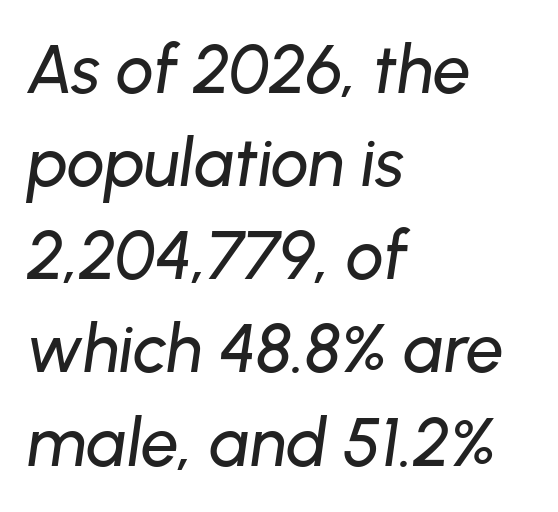
The typography opts for an oblique posture over an upright one. A normal amount of white space separates one row of letters from the next. The setting favours the left margin, as ordinary paragraphs usually do. Underline: absent.
